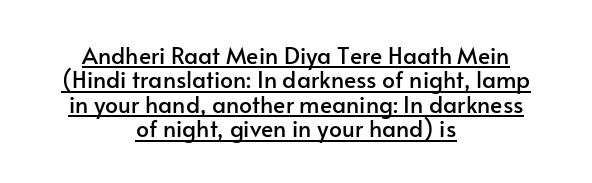
Short and long lines alike share a common midpoint. Emphasis is given by a line drawn under the lettering. In terms of letterspacing, this is plain default setting. Ordinary non-slanted type is in use.
